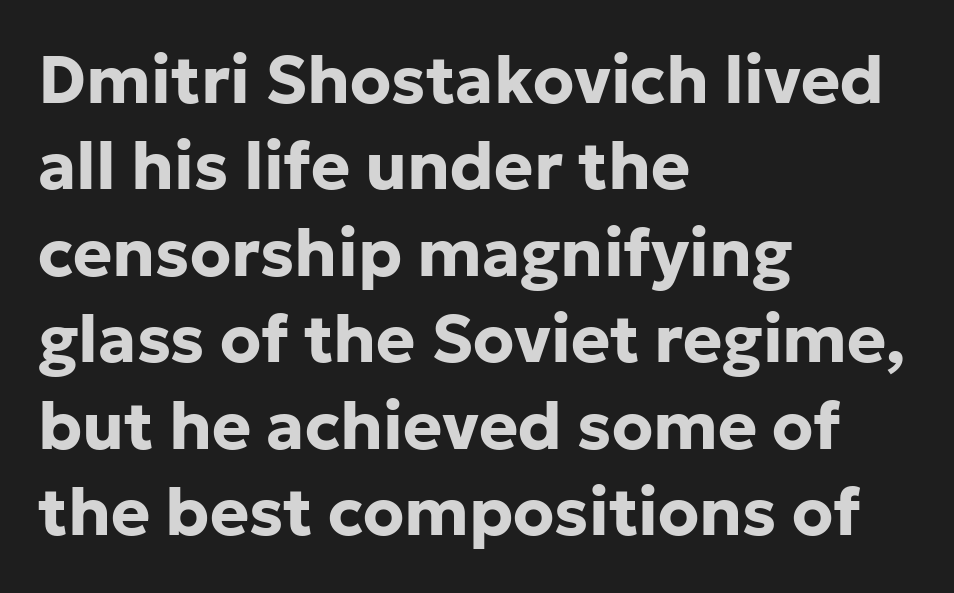
Q: Is the text bold? A: Yes.
Q: Is the text italic (slanted)? A: No, it is upright.
Q: Is the typeface a serif or a sans-serif typeface? A: Sans-serif.
Q: Is the text underlined? A: No.
Q: How is the paragraph aligned? A: Left-aligned.
Q: Is the spacing between letters normal or unusually wide? A: Normal.
Q: Is the spacing between lines tight, normal or loose? A: Normal.
Q: Width (condensed, normal, or wide)? A: Normal.
Q: Stroke contrast? A: Low.
Q: x-height? A: Medium.
Q: Monospaced? A: No.
